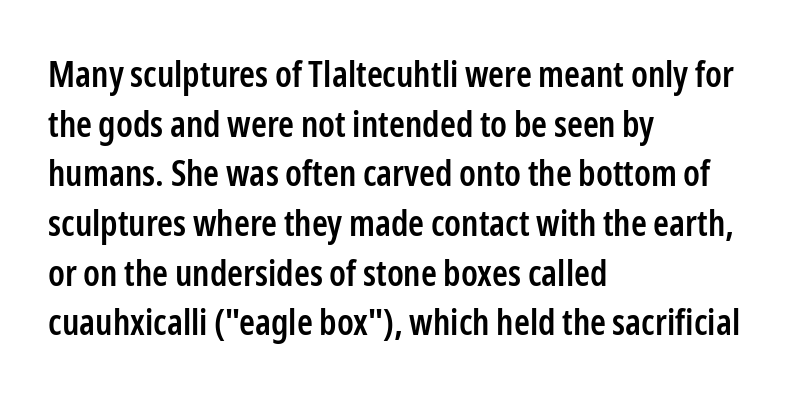
{"serif": "no", "italic": "no", "bold": "semi", "weight": "semibold", "width": "condensed", "stroke_contrast": "low", "x_height": "medium", "monospaced": "no", "underline": "no", "align": "left", "line_spacing": "normal", "line_spacing_ratio": 1.38, "letter_spacing": "normal", "letter_spacing_em": 0.0, "glyph_px": 36}
